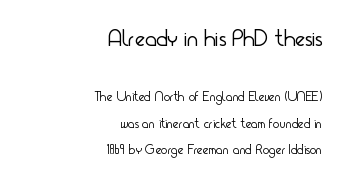
{"italic": "no", "bold": "no", "underline": "no", "align": "right", "line_spacing_ratio": 1.88, "letter_spacing": "normal", "letter_spacing_em": 0.0, "larger_block": "first", "size_ratio": 1.71, "glyph_px": 24}
